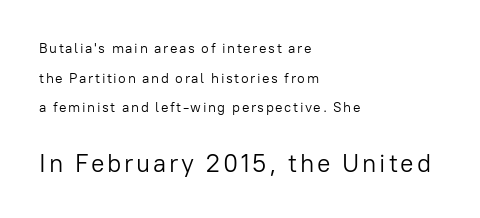
The image shows 25 px text type, upright; set left-aligned, loose line spacing (2.11x), not underlined; the second (bottom) block is 1.79x larger.
